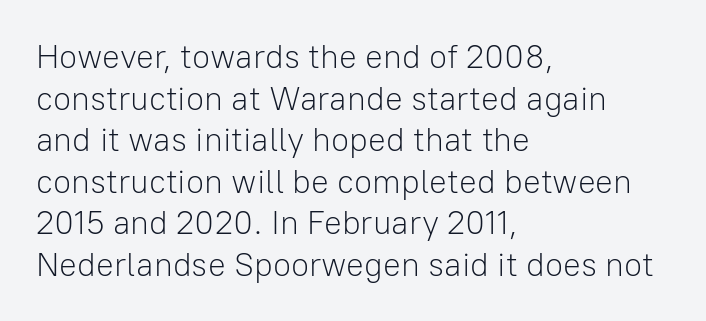
Looks like regular typesetting: each glyph gets only the width it needs. Caption: multi-line text, flush left, ragged right. Nope, no serifs anywhere on these letters. Students, note that the glyphs here touch the page at normal intervals. The string is rendered with underlining switched off.
